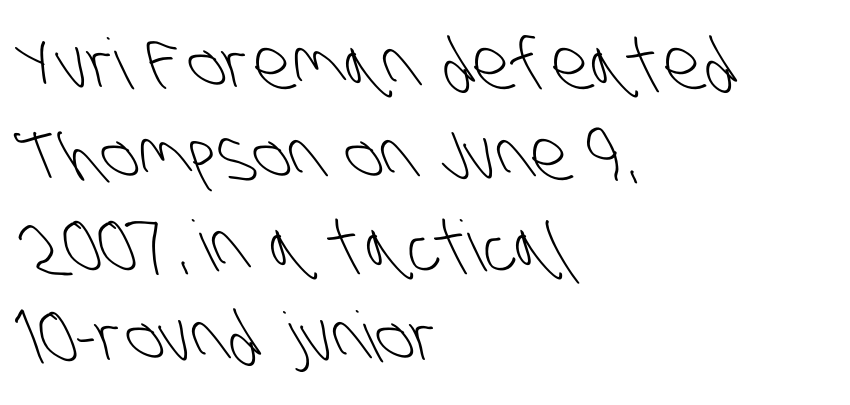
Q: Is the text bold? A: No.
Q: Is the typeface a serif or a sans-serif typeface? A: Sans-serif.
Q: Is the text underlined? A: No.
Q: How is the paragraph aligned? A: Left-aligned.
Q: Is the spacing between letters normal or unusually wide? A: Normal.
Q: Is the spacing between lines tight, normal or loose? A: Normal.
Q: Width (condensed, normal, or wide)? A: Condensed.
Q: Stroke contrast? A: Low.
Q: x-height? A: Large.
Q: Monospaced? A: No.
